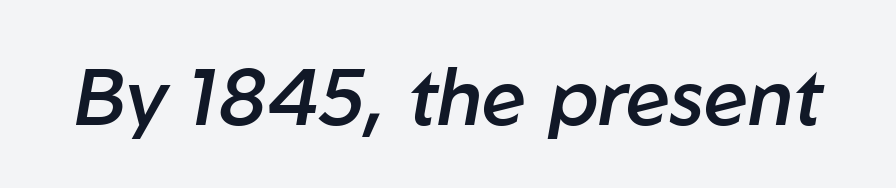
The image shows 79 px semibold type, italic (leaning right); set normal letter spacing, not underlined; low stroke contrast and a medium x-height.
